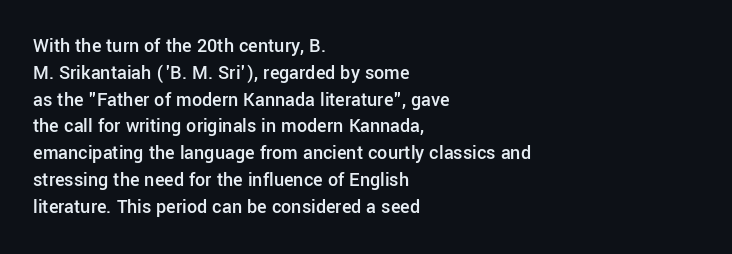
Q: Is the text bold? A: Semi-bold.
Q: Is the text italic (slanted)? A: No, it is upright.
Q: Is the text underlined? A: No.
Q: How is the paragraph aligned? A: Left-aligned.
Q: Is the spacing between letters normal or unusually wide? A: Normal.
Q: Is the spacing between lines tight, normal or loose? A: Normal.
